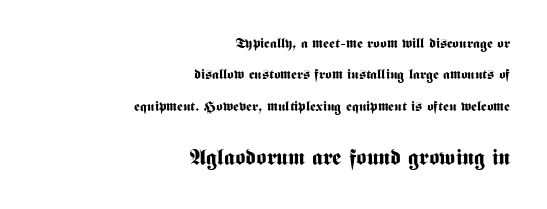
{"italic": "no", "bold": "yes", "underline": "no", "align": "right", "line_spacing": "loose", "line_spacing_ratio": 2.25, "letter_spacing": "normal", "letter_spacing_em": 0.0, "larger_block": "second", "size_ratio": 1.57, "glyph_px": 22}
